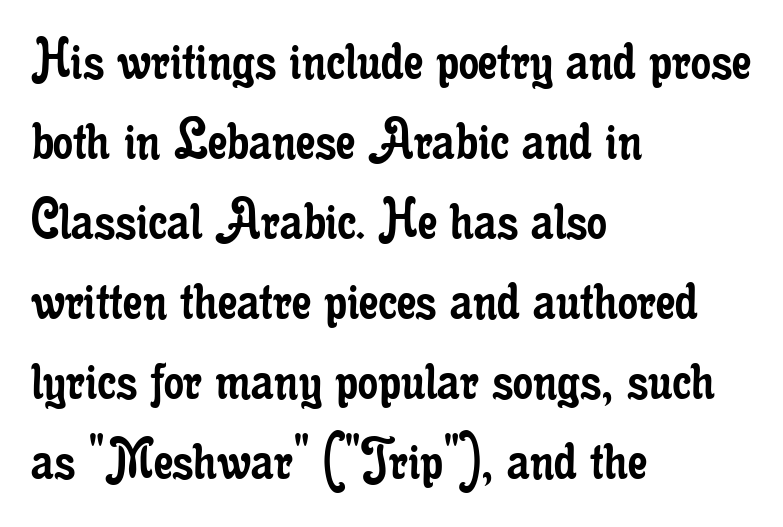
The image shows 63 px regular-weight, condensed serif type, upright; set left-aligned, normal line spacing (1.27x), normal letter spacing, not underlined; low stroke contrast and a small x-height.
